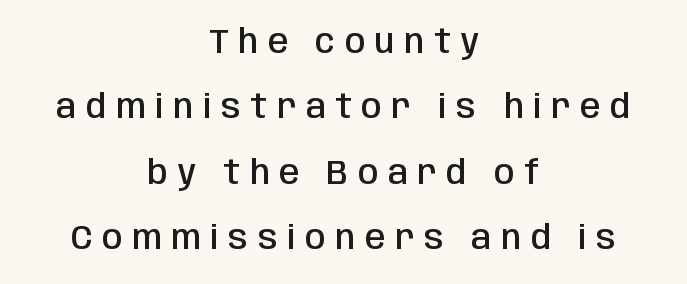
One glance says open: line gaps are wider than usual. The designer went with a sans here, leaving each stem footless. On the weight axis this lands at semibold, roughly 600. In terms of letterspacing, this is a distinctly airy, spread setting. Varying glyph widths throughout — classic text-font behaviour.
